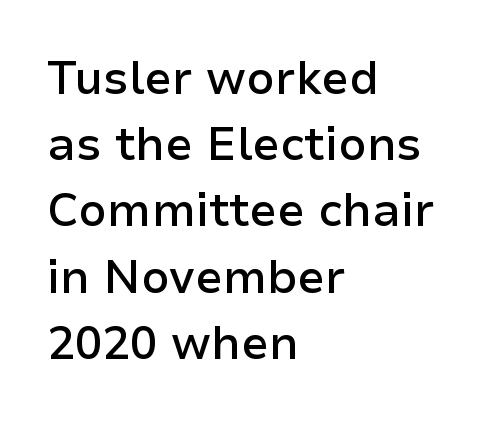
{"serif": "no", "italic": "no", "bold": "semi", "weight": "semibold", "width": "normal", "stroke_contrast": "low", "x_height": "medium", "monospaced": "no", "underline": "no", "align": "left", "line_spacing": "normal", "line_spacing_ratio": 1.44, "letter_spacing": "normal", "letter_spacing_em": 0.0, "glyph_px": 46}
